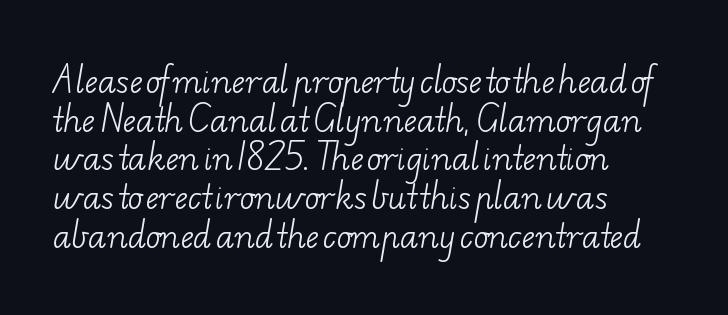
Stroke thickness stays within the range of a standard reading face or lighter. Descenders are the only things crossing below the line. The lines are quadded left. This sample uses plain, unmodified letter spacing. The rendering uses natural spacing where letterforms have individual widths.
